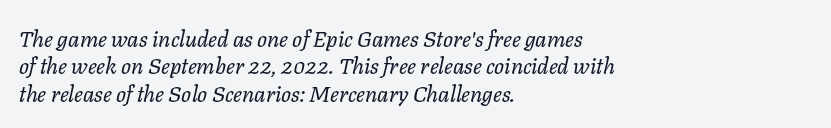
The image shows 22 px text type, italic (leaning right); set left-aligned, normal line spacing (1.25x), normal letter spacing, not underlined.
